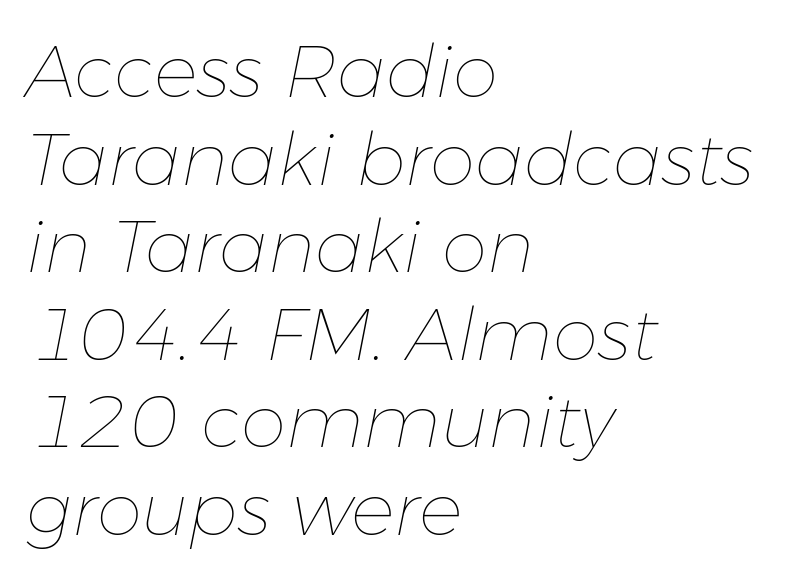
{"italic": "yes", "lean": "right", "slant_degrees": 11, "bold": "no", "weight": "thin", "width": "normal", "stroke_contrast": "low", "x_height": "medium", "monospaced": "no", "underline": "no", "align": "left", "line_spacing_ratio": 1.2, "letter_spacing": "normal", "letter_spacing_em": 0.0, "glyph_px": 73}
